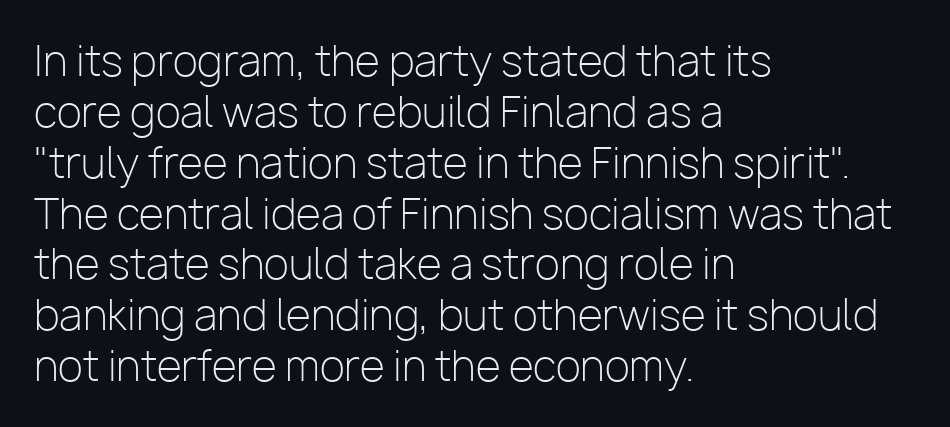
Q: Is the text bold? A: No.
Q: Is the text italic (slanted)? A: No, it is upright.
Q: Is the typeface a serif or a sans-serif typeface? A: Sans-serif.
Q: Is the text underlined? A: No.
Q: How is the paragraph aligned? A: Left-aligned.
Q: Is the spacing between letters normal or unusually wide? A: Normal.
Q: Width (condensed, normal, or wide)? A: Normal.
Q: Stroke contrast? A: Low.
Q: x-height? A: Medium.
Q: Monospaced? A: No.
